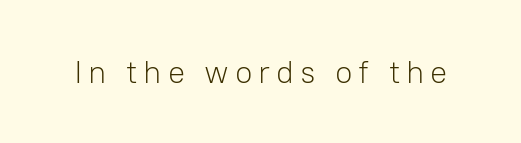
The image shows 32 px light sans-serif type, upright; set not underlined; low stroke contrast and a medium x-height.
